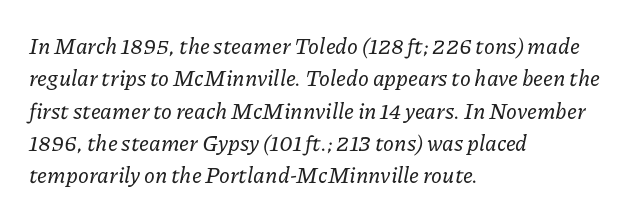
The image shows 22 px text type, italic (leaning right); set left-aligned, normal line spacing (1.47x), normal letter spacing, not underlined.
